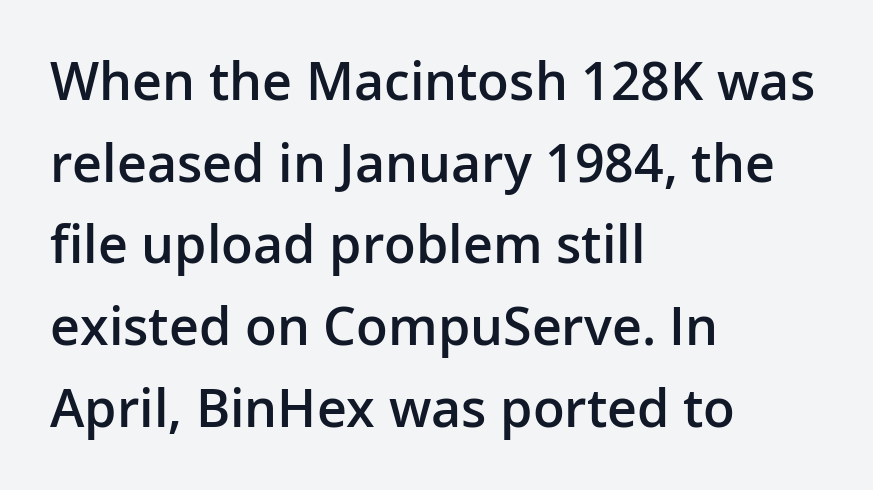
Q: Is the text bold? A: Semi-bold.
Q: Is the text italic (slanted)? A: No, it is upright.
Q: Is the typeface a serif or a sans-serif typeface? A: Sans-serif.
Q: Is the text underlined? A: No.
Q: How is the paragraph aligned? A: Left-aligned.
Q: Is the spacing between letters normal or unusually wide? A: Normal.
Q: Is the spacing between lines tight, normal or loose? A: Normal.
Q: Width (condensed, normal, or wide)? A: Normal.
Q: Stroke contrast? A: Low.
Q: x-height? A: Medium.
Q: Monospaced? A: No.
